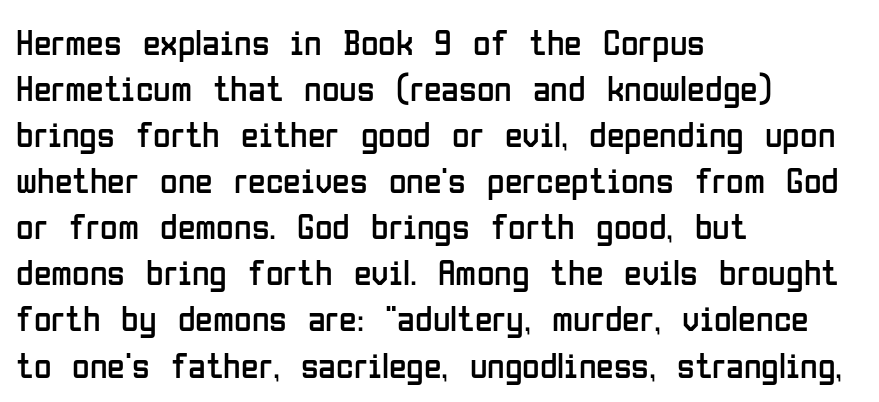
Style check: upright. Quick note: interline space is typical. The setting favours the left margin, as ordinary paragraphs usually do. Stroke terminals: plain, sans-serif. A quiet, ordinary-to-light weight characterises the typeface.
